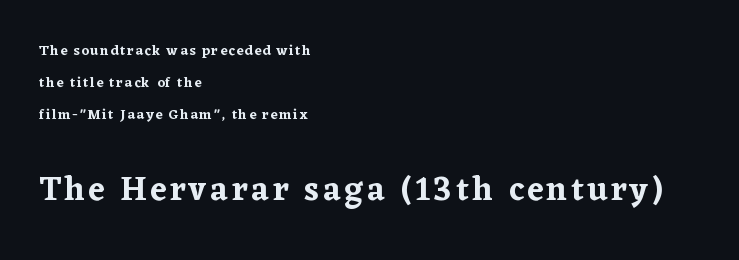
{"serif": "yes", "italic": "no", "width": "normal", "stroke_contrast": "low", "x_height": "medium", "monospaced": "no", "underline": "no", "align": "left", "line_spacing": "loose", "line_spacing_ratio": 2.3, "larger_block": "second", "size_ratio": 2.36, "glyph_px": 33}
